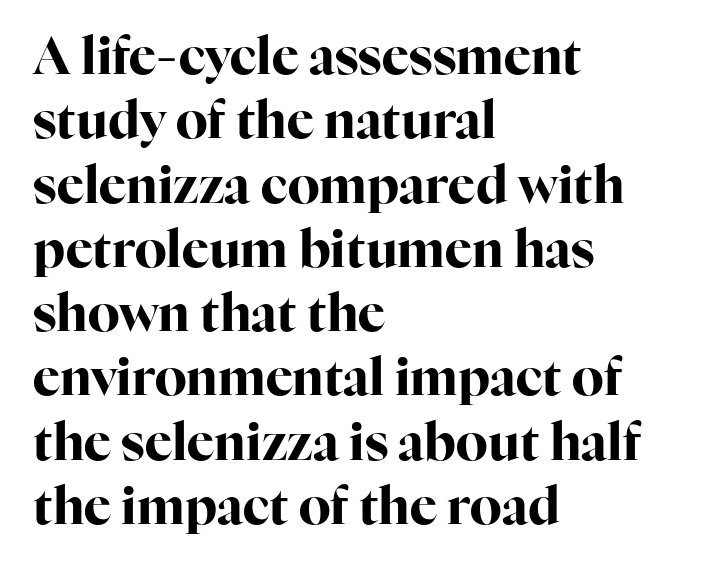
Q: Is the text bold? A: Yes.
Q: Is the text italic (slanted)? A: No, it is upright.
Q: Is the typeface a serif or a sans-serif typeface? A: Serif.
Q: Is the text underlined? A: No.
Q: How is the paragraph aligned? A: Left-aligned.
Q: Is the spacing between letters normal or unusually wide? A: Normal.
Q: Is the spacing between lines tight, normal or loose? A: Normal.
Q: Width (condensed, normal, or wide)? A: Normal.
Q: Stroke contrast? A: High.
Q: x-height? A: Medium.
Q: Monospaced? A: No.
